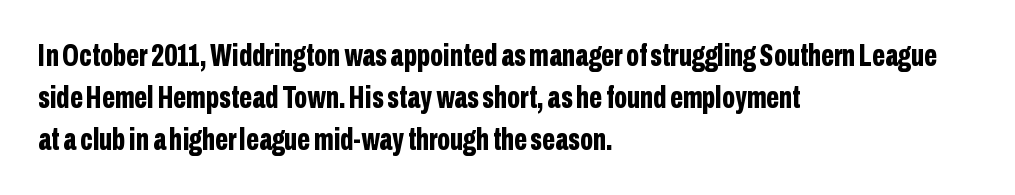
The image shows 31 px bold, condensed sans-serif type, upright; set left-aligned, normal line spacing (1.35x), normal letter spacing, not underlined; low stroke contrast and a medium x-height.
